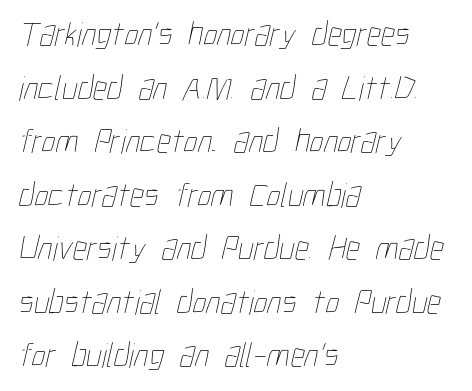
Q: Is the text bold? A: No.
Q: Is the text underlined? A: No.
Q: How is the paragraph aligned? A: Left-aligned.
Q: Is the spacing between letters normal or unusually wide? A: Normal.
Q: Is the spacing between lines tight, normal or loose? A: Normal.
Q: Width (condensed, normal, or wide)? A: Condensed.
Q: Stroke contrast? A: Low.
Q: x-height? A: Medium.
Q: Monospaced? A: No.
